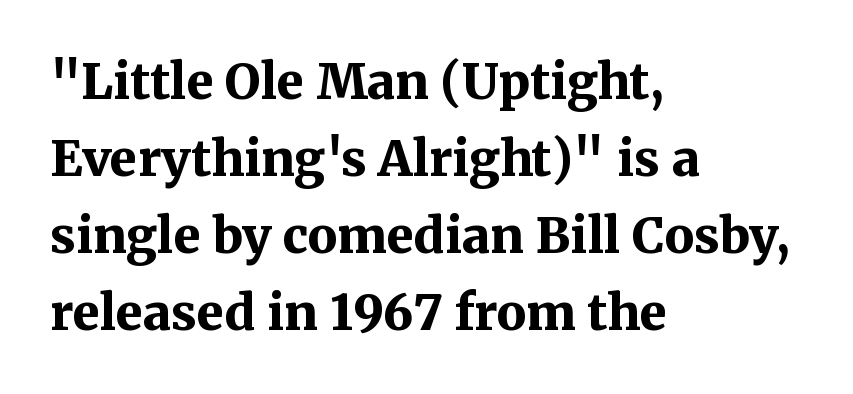
This rendering uses left alignment, leaving the right contour irregular. The face used here is proportionally spaced, like ordinary book or web type. Letters rest on an invisible, unmarked baseline. Font category for this specimen: serif.
